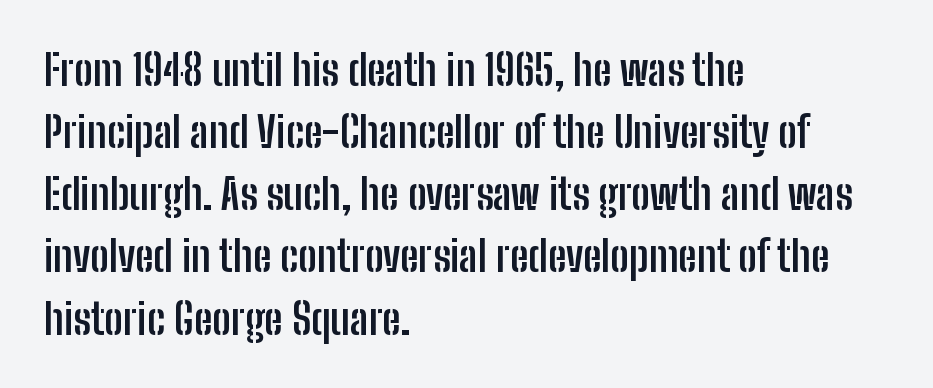
The image shows 42 px semibold, condensed sans-serif type, upright; set left-aligned, normal line spacing (1.48x), normal letter spacing, not underlined; low stroke contrast and a medium x-height.
